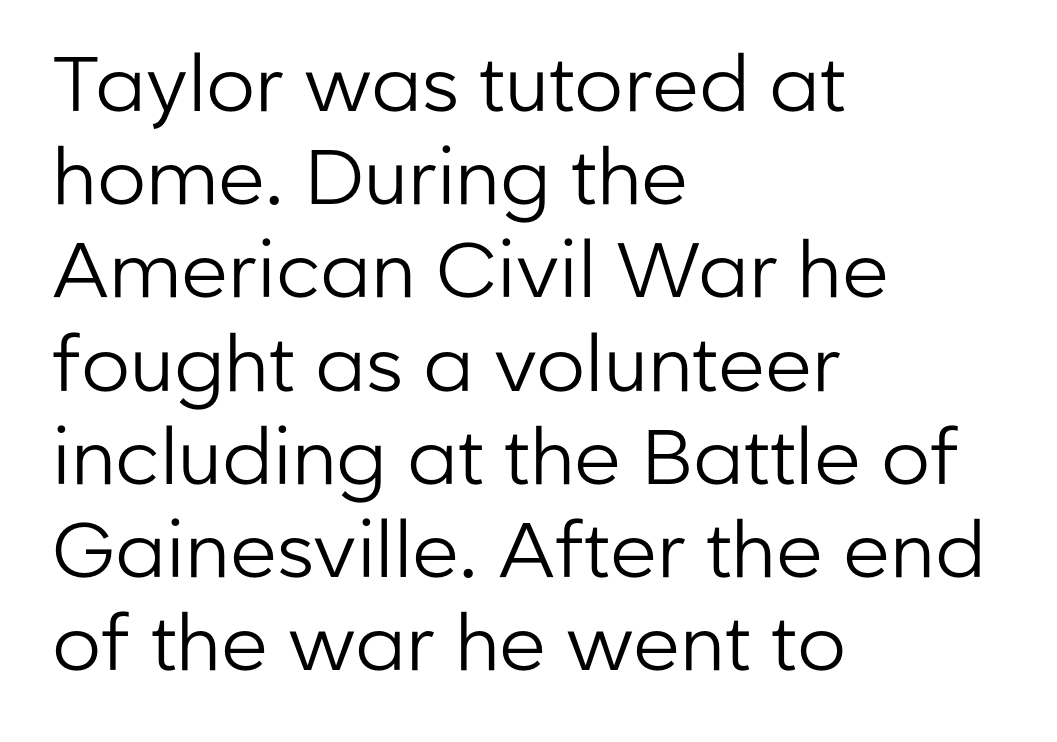
Quick note: underline off. A student would call this left alignment; a typographer would say flush left, rag right. The glyphs in this specimen are sans serif. Ascenders rise straight up at ninety degrees. Bold? No — there's no thickening of the strokes.
